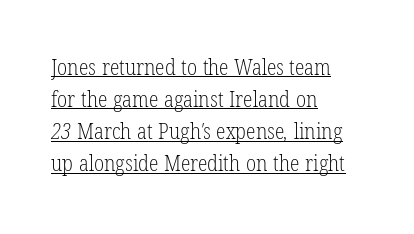
{"bold": "no", "underline": "yes", "align": "left", "line_spacing": "normal", "line_spacing_ratio": 1.46, "letter_spacing": "normal", "letter_spacing_em": 0.0, "glyph_px": 22}
